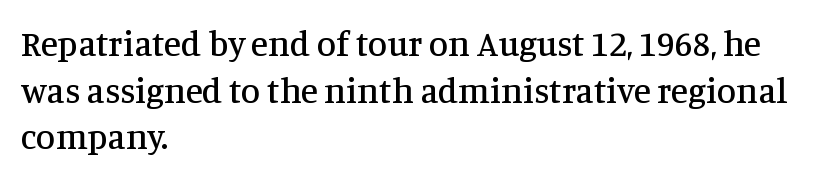
Q: Is the text italic (slanted)? A: No, it is upright.
Q: Is the typeface a serif or a sans-serif typeface? A: Serif.
Q: Is the text underlined? A: No.
Q: How is the paragraph aligned? A: Left-aligned.
Q: Is the spacing between letters normal or unusually wide? A: Normal.
Q: Is the spacing between lines tight, normal or loose? A: Normal.
Q: Width (condensed, normal, or wide)? A: Normal.
Q: Stroke contrast? A: Medium.
Q: x-height? A: Large.
Q: Monospaced? A: No.
